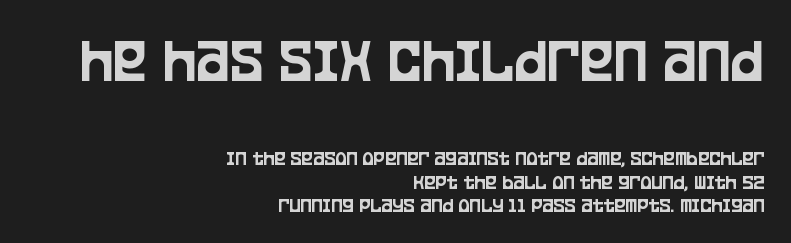
Q: Is the text italic (slanted)? A: No, it is upright.
Q: Is the typeface a serif or a sans-serif typeface? A: Sans-serif.
Q: Is the text underlined? A: No.
Q: How is the paragraph aligned? A: Right-aligned.
Q: Is the spacing between letters normal or unusually wide? A: Normal.
Q: Is the spacing between lines tight, normal or loose? A: Tight.
Q: Which block of text is set in a larger size, the first (top) or the second (bottom)? A: The first (top) one.
Q: Width (condensed, normal, or wide)? A: Condensed.
Q: Stroke contrast? A: Low.
Q: x-height? A: Large.
Q: Monospaced? A: No.
